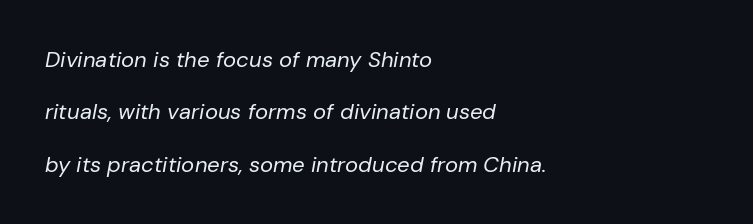
Q: Is the text bold? A: No.
Q: Is the text italic (slanted)? A: Yes, it leans right by about 10 degrees.
Q: Is the text underlined? A: No.
Q: How is the paragraph aligned? A: Left-aligned.
Q: Is the spacing between letters normal or unusually wide? A: Normal.
Q: Is the spacing between lines tight, normal or loose? A: Loose.
